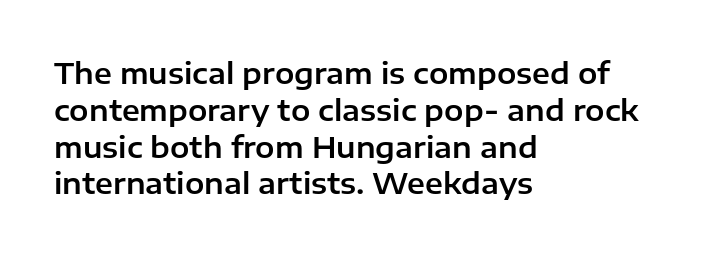
{"serif": "no", "italic": "no", "width": "normal", "stroke_contrast": "low", "x_height": "medium", "monospaced": "no", "underline": "no", "align": "left", "line_spacing": "normal", "line_spacing_ratio": 1.27, "letter_spacing": "normal", "letter_spacing_em": 0.0, "glyph_px": 29}
